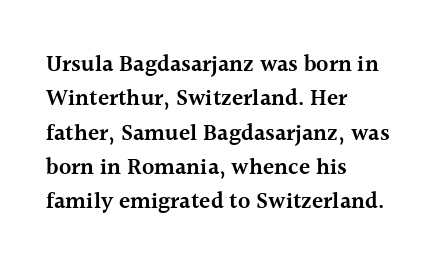
The setting favours the left margin, as ordinary paragraphs usually do. Words float on clear page, feet unadorned. If you measured baseline to baseline, you'd find a middling distance. These words are printed semibold, heavier than regular yet not bold. Does the lettering tilt? It doesn't — this is upright.
